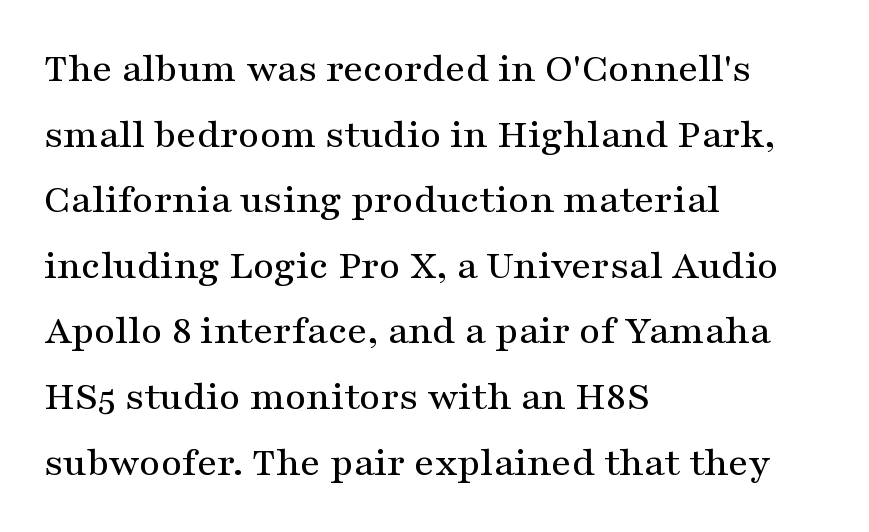
A typesetter would call this zero additional tracking. Each letter keeps its own natural width here, so spacing adapts to shape. The typeface chosen for these lines features serifs. Underlining? Definitely not there. The text block is weighted toward the left margin, trailing off unevenly rightward. The rendering uses a moderate line-height, typical for paragraphs.
